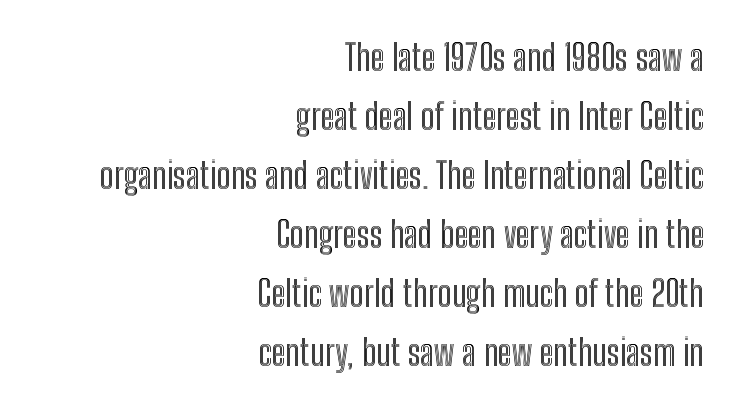
{"italic": "no", "width": "condensed", "x_height": "medium", "monospaced": "no", "underline": "no", "align": "right", "line_spacing": "normal", "line_spacing_ratio": 1.64, "letter_spacing": "normal", "letter_spacing_em": 0.0, "glyph_px": 36}
